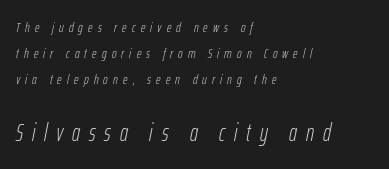
Q: Is the text bold? A: No.
Q: Is the text italic (slanted)? A: Yes, it leans right by about 12 degrees.
Q: Is the text underlined? A: No.
Q: How is the paragraph aligned? A: Left-aligned.
Q: Is the spacing between letters normal or unusually wide? A: Unusually wide.
Q: Which block of text is set in a larger size, the first (top) or the second (bottom)? A: The second (bottom) one.
